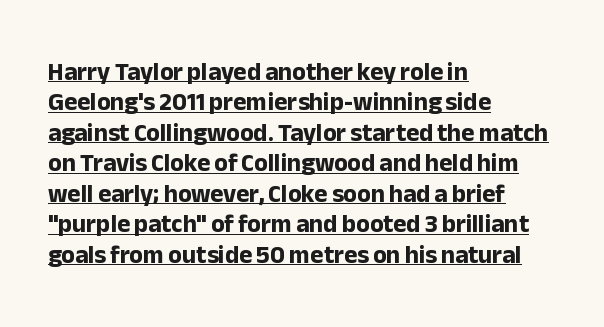
{"italic": "no", "bold": "yes", "underline": "yes", "align": "left", "line_spacing_ratio": 1.22, "letter_spacing": "normal", "letter_spacing_em": 0.0, "glyph_px": 25}
